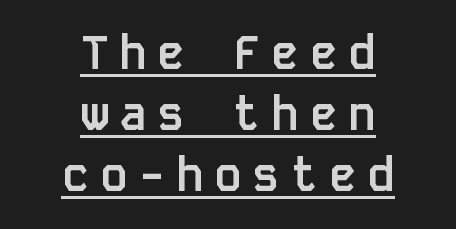
Q: Is the text bold? A: Yes.
Q: Is the text italic (slanted)? A: No, it is upright.
Q: Is the typeface a serif or a sans-serif typeface? A: Sans-serif.
Q: Is the text underlined? A: Yes.
Q: How is the paragraph aligned? A: Centered.
Q: Is the spacing between letters normal or unusually wide? A: Unusually wide.
Q: Is the spacing between lines tight, normal or loose? A: Normal.
Q: Width (condensed, normal, or wide)? A: Normal.
Q: Stroke contrast? A: Low.
Q: x-height? A: Large.
Q: Monospaced? A: Yes.
